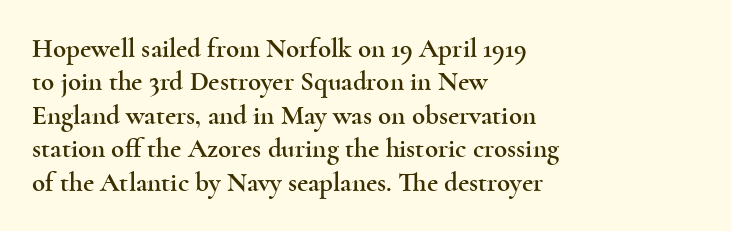
The image shows 27 px text type, upright; set left-aligned, line spacing 1.24x, normal letter spacing, not underlined.
